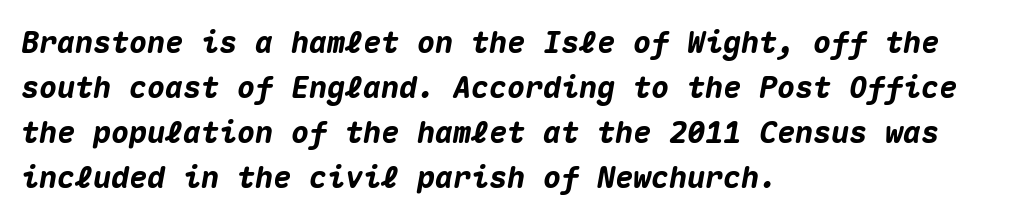
{"italic": "yes", "lean": "right", "slant_degrees": 10, "bold": "yes", "weight": "heavy", "width": "normal", "stroke_contrast": "medium", "x_height": "medium", "monospaced": "yes", "underline": "no", "align": "left", "line_spacing": "normal", "line_spacing_ratio": 1.5, "letter_spacing": "normal", "letter_spacing_em": 0.0, "glyph_px": 30}
